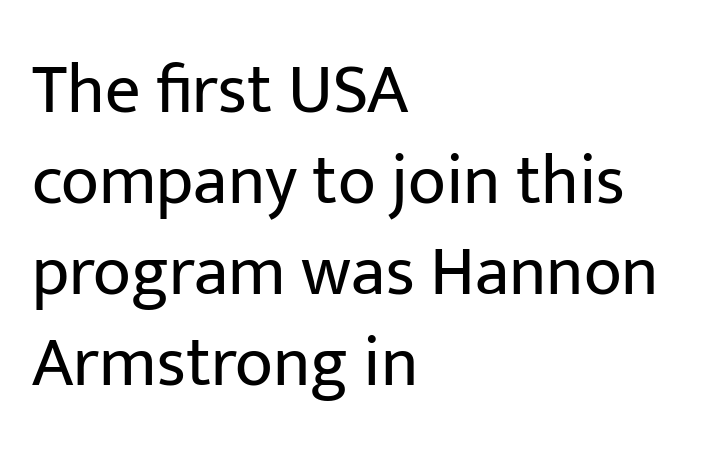
The image shows 70 px regular-weight sans-serif type, upright; set left-aligned, normal line spacing (1.3x), normal letter spacing, not underlined; low stroke contrast and a medium x-height.
